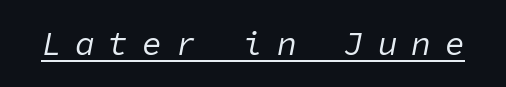
{"italic": "yes", "lean": "right", "slant_degrees": 11, "bold": "no", "weight": "regular", "width": "normal", "stroke_contrast": "low", "x_height": "medium", "monospaced": "yes", "underline": "yes", "letter_spacing": "wide", "letter_spacing_em": 0.42, "glyph_px": 33}
